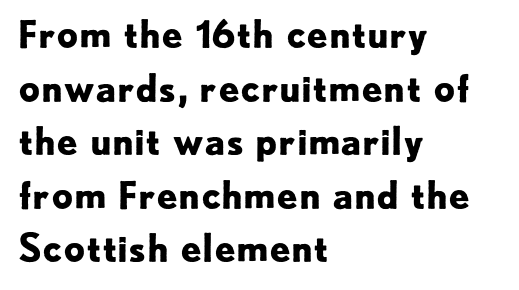
Short and long lines alike share a common starting point at left. One glance says typical: line gaps are just what's usual. Proportional: the letters do not fall into vertical columns. Thick stems and heavy bowls — unmistakably bold. No extra tracking has been applied to these lines.
